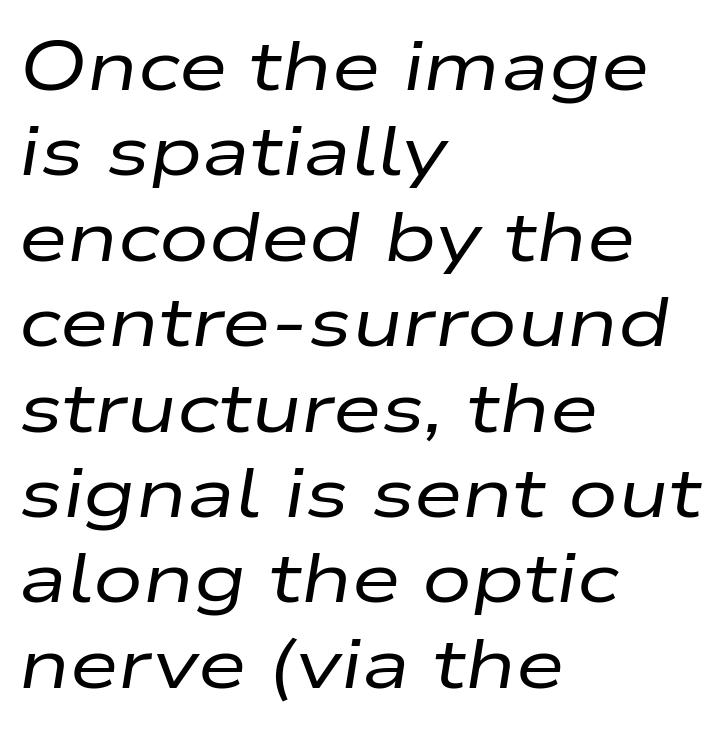
Q: Is the text bold? A: No.
Q: Is the text italic (slanted)? A: Yes, it leans right by about 9 degrees.
Q: Is the text underlined? A: No.
Q: How is the paragraph aligned? A: Left-aligned.
Q: Is the spacing between letters normal or unusually wide? A: Normal.
Q: Width (condensed, normal, or wide)? A: Wide.
Q: Stroke contrast? A: Low.
Q: x-height? A: Medium.
Q: Monospaced? A: No.
